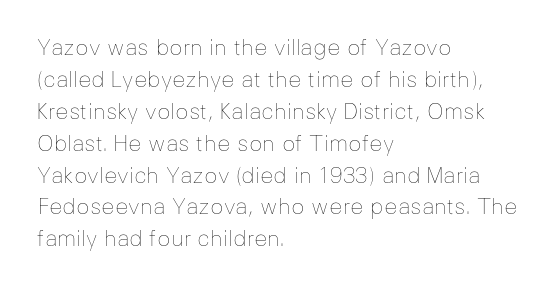
This sample uses an upright cut, with every glyph sitting square on the baseline. Check the space under the baseline: it is left empty. These lines are set flush left with a ragged right edge. Weight: not bold — regular or lighter.
